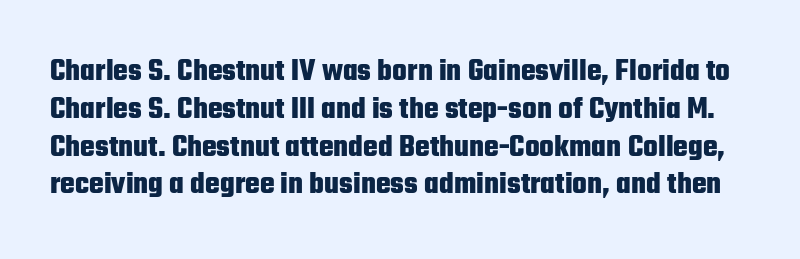
{"serif": "no", "italic": "no", "bold": "yes", "weight": "heavy", "width": "condensed", "stroke_contrast": "low", "x_height": "medium", "monospaced": "no", "underline": "no", "line_spacing_ratio": 1.22, "letter_spacing": "normal", "letter_spacing_em": 0.0, "glyph_px": 31}
